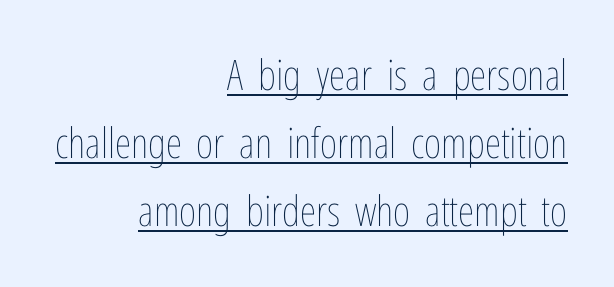
Q: Is the text bold? A: No.
Q: Is the text italic (slanted)? A: No, it is upright.
Q: Is the text underlined? A: Yes.
Q: How is the paragraph aligned? A: Right-aligned.
Q: Is the spacing between letters normal or unusually wide? A: Normal.
Q: Is the spacing between lines tight, normal or loose? A: Normal.
Q: Width (condensed, normal, or wide)? A: Condensed.
Q: Stroke contrast? A: Low.
Q: x-height? A: Medium.
Q: Monospaced? A: No.
